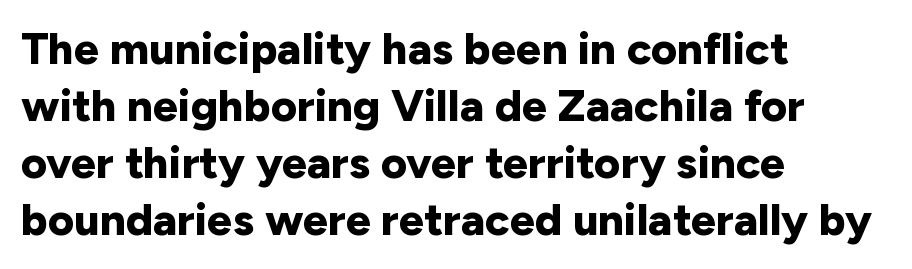
{"serif": "no", "italic": "no", "bold": "yes", "weight": "bold", "width": "normal", "stroke_contrast": "low", "x_height": "medium", "monospaced": "no", "underline": "no", "align": "left", "line_spacing": "normal", "line_spacing_ratio": 1.27, "letter_spacing": "normal", "letter_spacing_em": 0.0, "glyph_px": 45}
